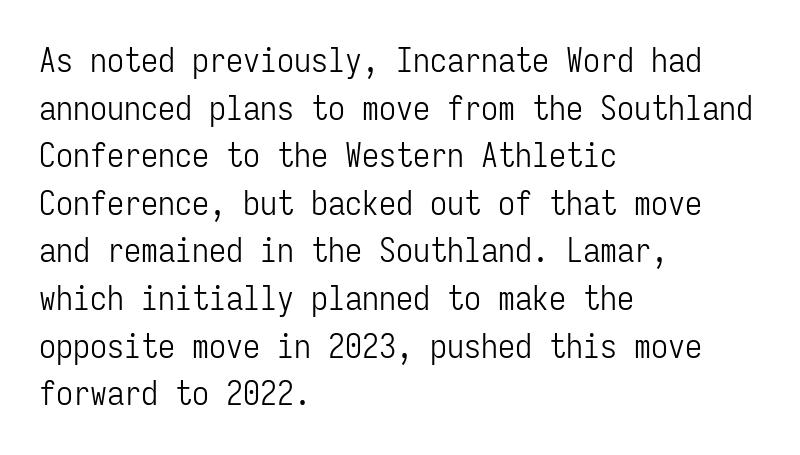
The image shows 34 px light, condensed sans-serif type, upright, monospaced; set left-aligned, normal line spacing (1.4x), normal letter spacing, not underlined; low stroke contrast and a medium x-height.
